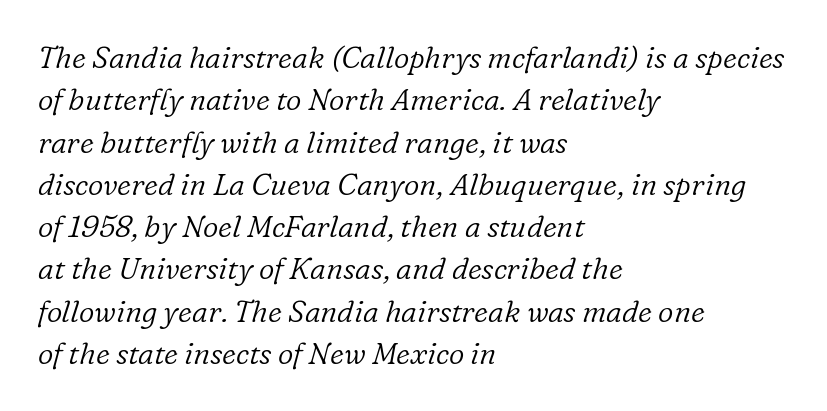
{"serif": "yes", "italic": "yes", "lean": "right", "slant_degrees": 16, "bold": "no", "weight": "light", "width": "normal", "stroke_contrast": "low", "x_height": "medium", "monospaced": "no", "underline": "no", "align": "left", "line_spacing": "normal", "line_spacing_ratio": 1.41, "letter_spacing": "normal", "letter_spacing_em": 0.0, "glyph_px": 30}
